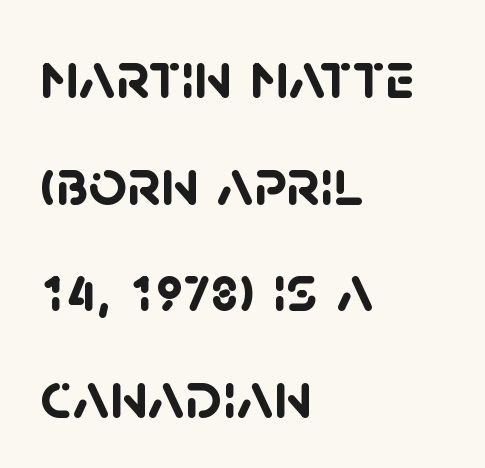
The image shows 67 px semibold sans-serif type; set left-aligned, normal line spacing (1.59x), normal letter spacing, not underlined; low stroke contrast and a large x-height.
